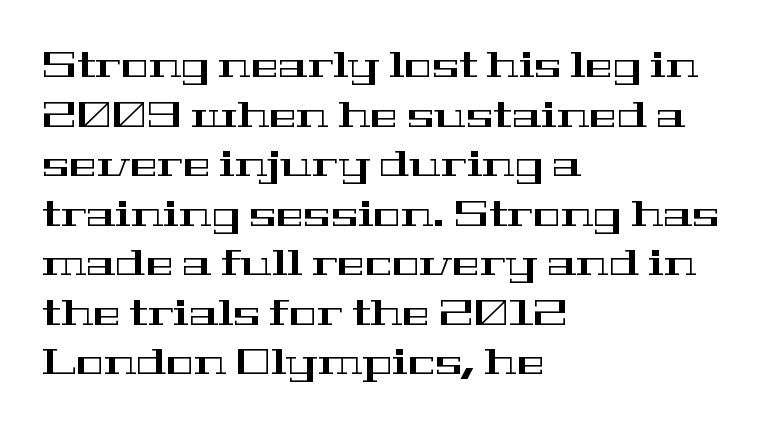
{"serif": "yes", "italic": "no", "width": "wide", "stroke_contrast": "high", "x_height": "medium", "monospaced": "no", "underline": "no", "align": "left", "line_spacing": "normal", "line_spacing_ratio": 1.34, "letter_spacing": "normal", "letter_spacing_em": 0.0, "glyph_px": 37}
